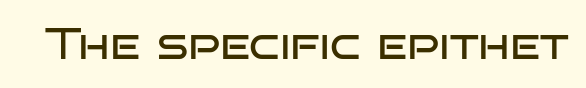
Q: Is the text bold? A: No.
Q: Is the text italic (slanted)? A: No, it is upright.
Q: Is the typeface a serif or a sans-serif typeface? A: Sans-serif.
Q: Is the text underlined? A: No.
Q: Is the spacing between letters normal or unusually wide? A: Normal.
Q: Width (condensed, normal, or wide)? A: Wide.
Q: Stroke contrast? A: Low.
Q: x-height? A: Large.
Q: Monospaced? A: No.
